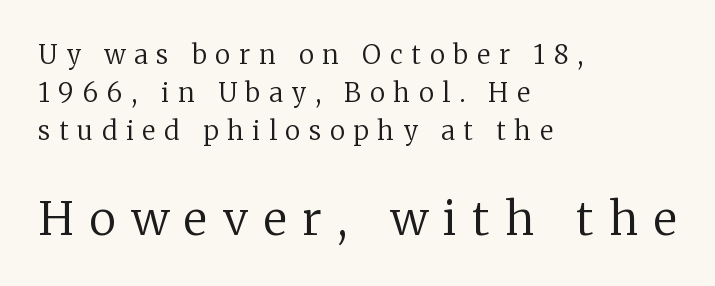
The image shows 46 px regular-weight serif type, upright; set left-aligned, normal line spacing (1.46x), unusually wide letter spacing (+0.34 em), not underlined; the second (bottom) block is 1.77x larger; low stroke contrast and a medium x-height.
